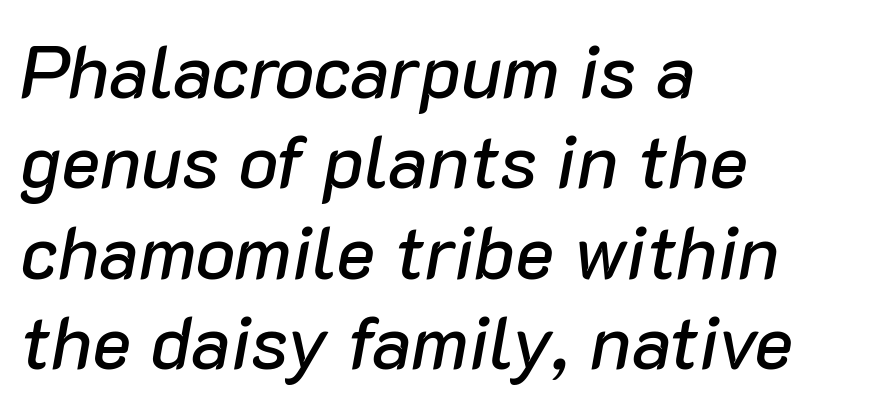
The image shows 74 px text type, italic (leaning right); set left-aligned, line spacing 1.22x, normal letter spacing, not underlined; low stroke contrast and a medium x-height.
